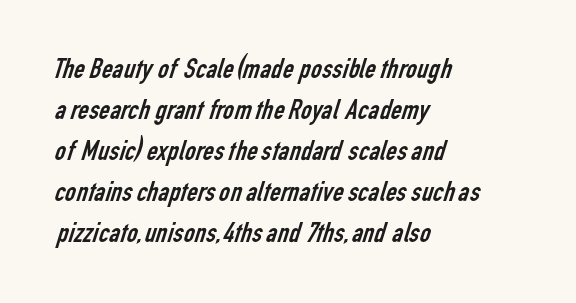
The passage shown stacks its lines at a standard gap. Spacing between characters is what you'd get straight out of the box. Check where the strokes stop: nothing finishes them off — pure sans. The gap between lines stays unmarked. Nothing heavy about these letters — not bold at all. Notice how the passage keeps a crisp vertical edge on the left only.
